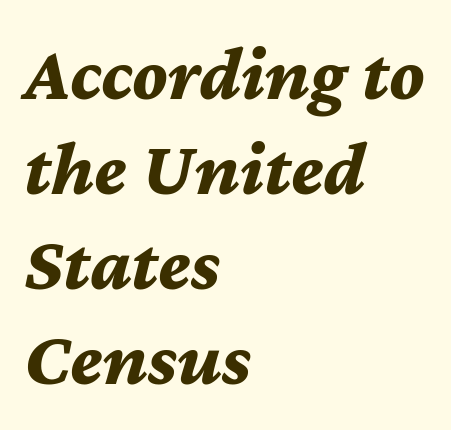
Q: Is the text bold? A: Yes.
Q: Is the text italic (slanted)? A: Yes, it leans right by about 12 degrees.
Q: Is the text underlined? A: No.
Q: How is the paragraph aligned? A: Left-aligned.
Q: Is the spacing between letters normal or unusually wide? A: Normal.
Q: Is the spacing between lines tight, normal or loose? A: Normal.
Q: Width (condensed, normal, or wide)? A: Normal.
Q: Stroke contrast? A: Medium.
Q: x-height? A: Medium.
Q: Monospaced? A: No.
